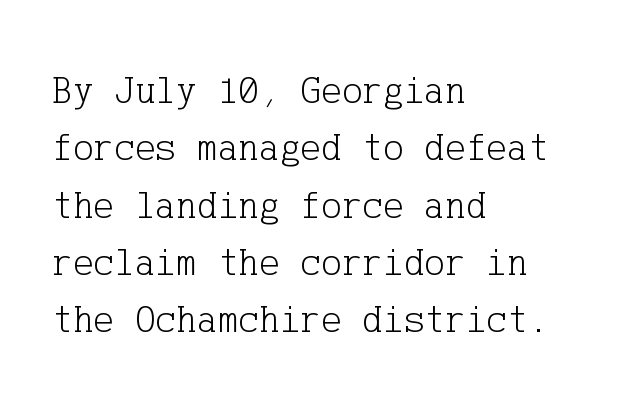
These lines are set flush left with a ragged right edge. Italic: no, the glyphs are upright roman. You can tell from the footed stems that serif type was used. The letters sit at their default tracking, neither squeezed nor spread. Heft: none added — not bold. A normal amount of white space separates one row of letters from the next.
